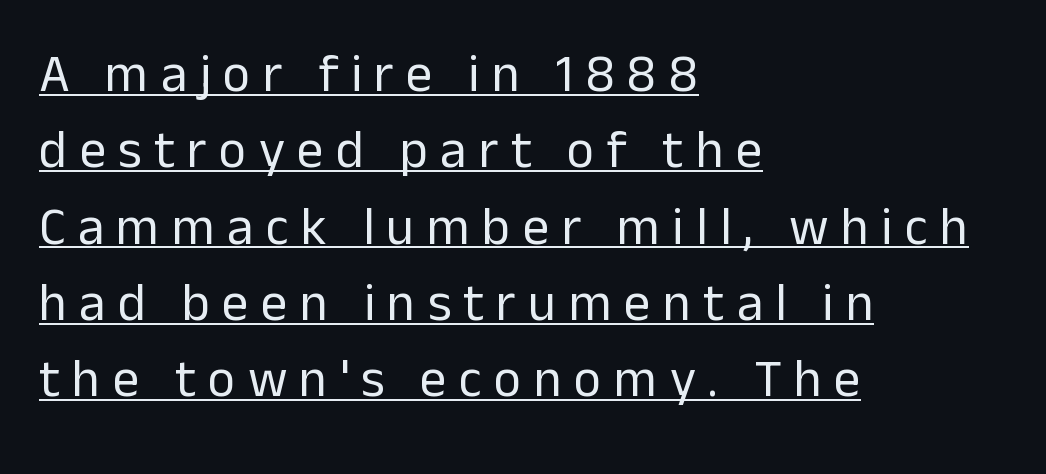
Characters remain perfectly vertical along every line. This reads as an unemphasized weight, regular at the heaviest. The face used here appears with an underline applied. Characters follow at a spacing far wider than the type designer built in. The rag falls on the right side of this text block. Each letter keeps its own natural width here, so spacing adapts to shape.
